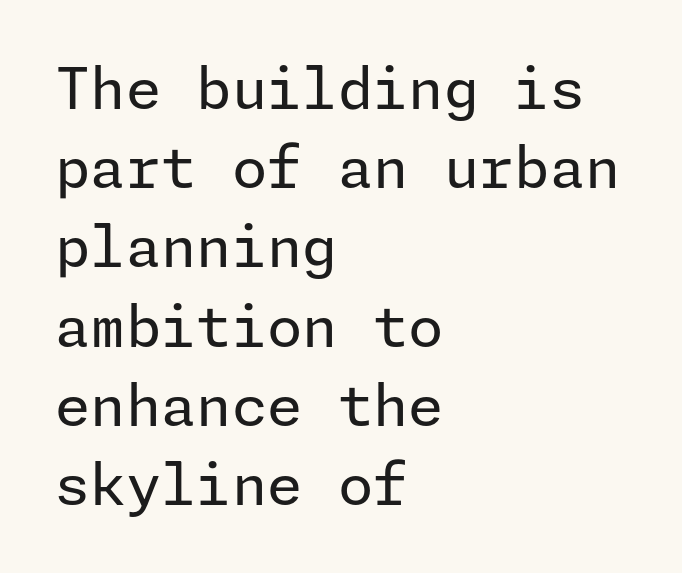
The image shows 57 px regular-weight sans-serif type, upright; set left-aligned, normal line spacing (1.39x), normal letter spacing, not underlined; low stroke contrast and a medium x-height.
